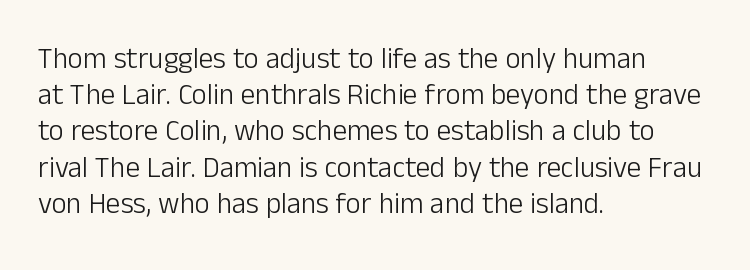
The image shows 29 px light sans-serif type, upright; set left-aligned, normal line spacing (1.25x), normal letter spacing, not underlined; low stroke contrast and a medium x-height.
